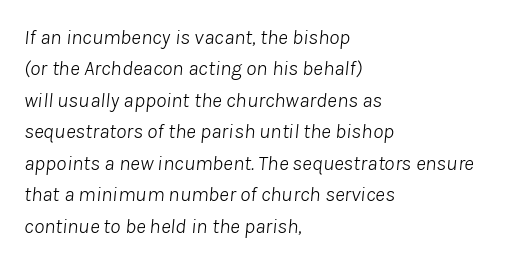
Q: Is the text bold? A: No.
Q: Is the text italic (slanted)? A: Yes, it leans right by about 8 degrees.
Q: Is the text underlined? A: No.
Q: How is the paragraph aligned? A: Left-aligned.
Q: Is the spacing between letters normal or unusually wide? A: Normal.
Q: Is the spacing between lines tight, normal or loose? A: Normal.
